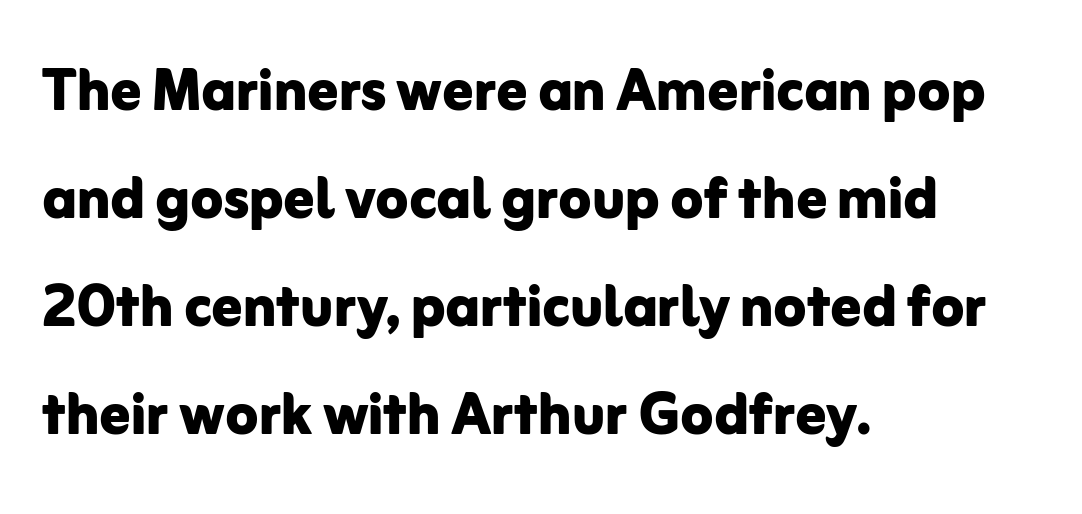
{"serif": "no", "italic": "no", "bold": "yes", "weight": "bold", "width": "normal", "stroke_contrast": "low", "x_height": "medium", "monospaced": "no", "underline": "no", "align": "left", "line_spacing": "normal", "line_spacing_ratio": 1.44, "letter_spacing": "normal", "letter_spacing_em": 0.0, "glyph_px": 75}
